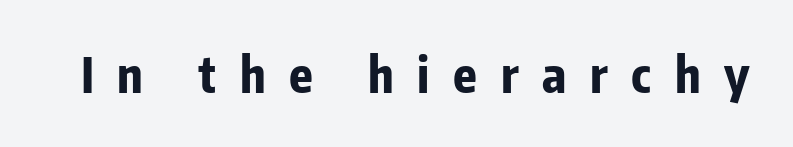
The image shows 48 px bold, condensed sans-serif type, upright; set unusually wide letter spacing (+0.49 em), not underlined; low stroke contrast and a medium x-height.
